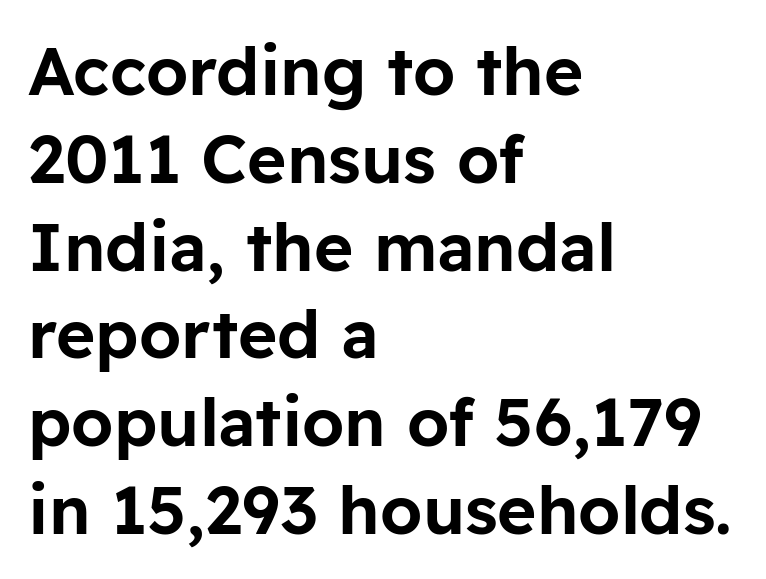
The image shows 67 px sans-serif type, upright; set left-aligned, normal line spacing (1.31x), normal letter spacing, not underlined; low stroke contrast and a medium x-height.
